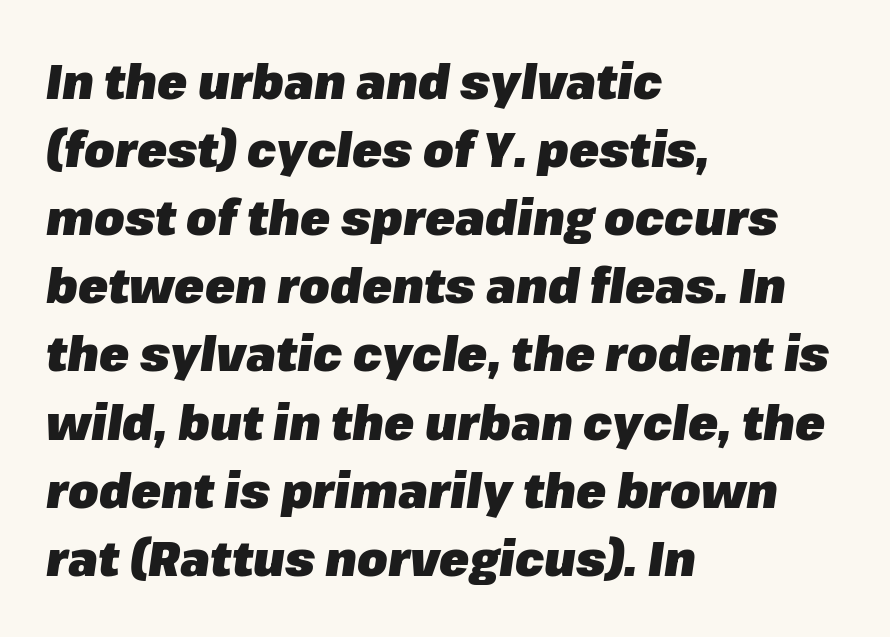
Which margin do the lines hug? The left one — the right edge is uneven. The passage shown is typed in a proportional face where columns would drift. Letter spacing: default. Only glyphs here, with clear space below each row.
